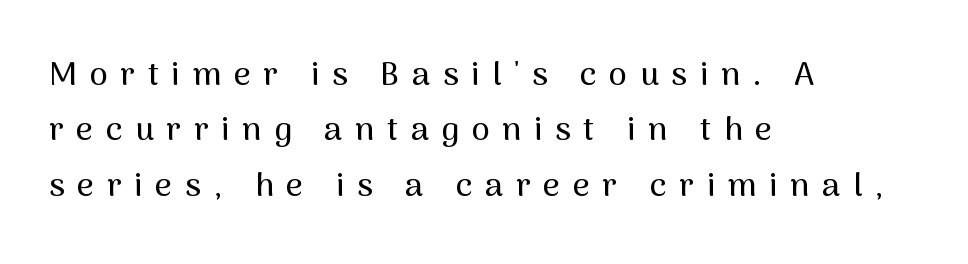
The image shows 33 px sans-serif type, upright; set left-aligned, normal line spacing (1.68x), unusually wide letter spacing (+0.38 em), not underlined; medium stroke contrast and a medium x-height.
